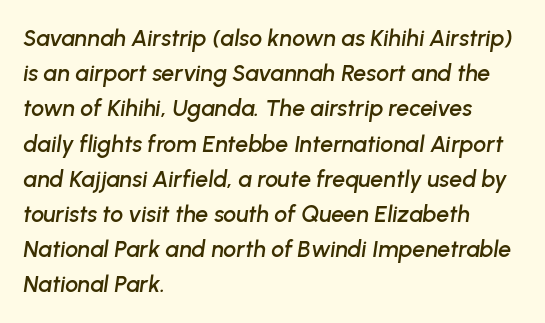
Q: Is the text italic (slanted)? A: Yes, it leans right by about 8 degrees.
Q: Is the text underlined? A: No.
Q: How is the paragraph aligned? A: Left-aligned.
Q: Is the spacing between letters normal or unusually wide? A: Normal.
Q: Is the spacing between lines tight, normal or loose? A: Normal.
